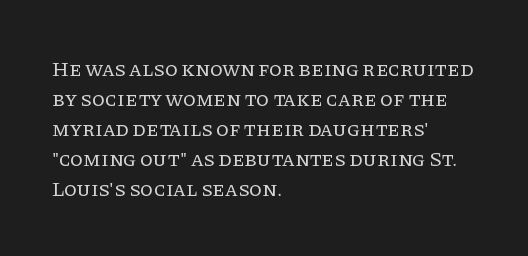
{"italic": "no", "bold": "no", "underline": "no", "align": "left", "line_spacing": "normal", "line_spacing_ratio": 1.43, "letter_spacing": "normal", "letter_spacing_em": 0.0, "glyph_px": 21}
